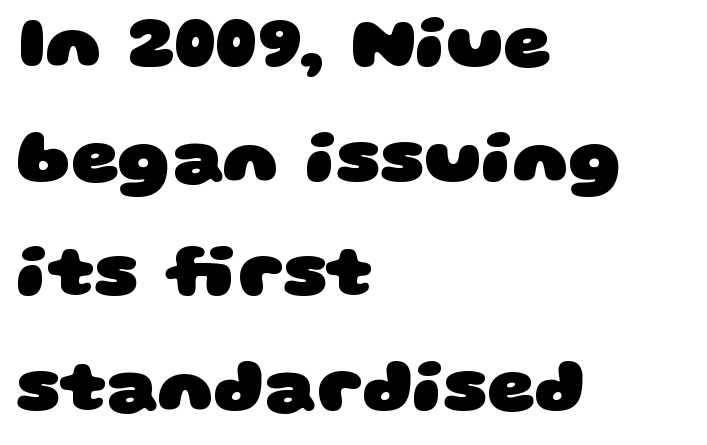
The image shows 74 px heavy, wide sans-serif type; set left-aligned, normal line spacing (1.55x), normal letter spacing, not underlined; low stroke contrast and a large x-height.
